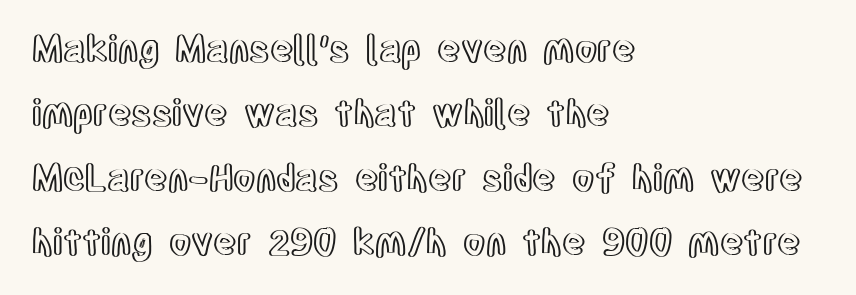
{"italic": "no", "width": "condensed", "x_height": "large", "monospaced": "no", "underline": "no", "align": "left", "line_spacing_ratio": 1.79, "letter_spacing": "normal", "letter_spacing_em": 0.0, "glyph_px": 36}
